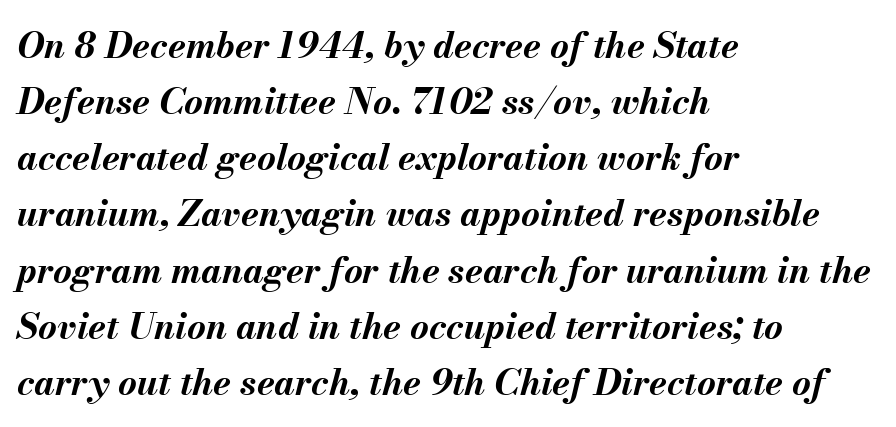
{"italic": "yes", "lean": "right", "slant_degrees": 13, "bold": "yes", "weight": "bold", "width": "normal", "stroke_contrast": "medium", "x_height": "small", "monospaced": "no", "underline": "no", "align": "left", "line_spacing": "normal", "line_spacing_ratio": 1.56, "letter_spacing": "normal", "letter_spacing_em": 0.0, "glyph_px": 36}
